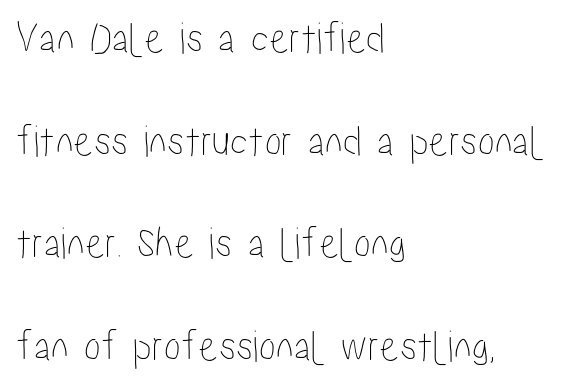
The image shows 45 px condensed type, upright; set left-aligned, loose line spacing (2.28x), normal letter spacing, not underlined; low stroke contrast and a medium x-height.
